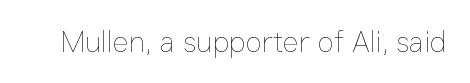
{"italic": "no", "bold": "no", "weight": "thin", "width": "normal", "stroke_contrast": "low", "x_height": "medium", "monospaced": "no", "underline": "no", "letter_spacing": "normal", "letter_spacing_em": 0.0, "glyph_px": 30}
